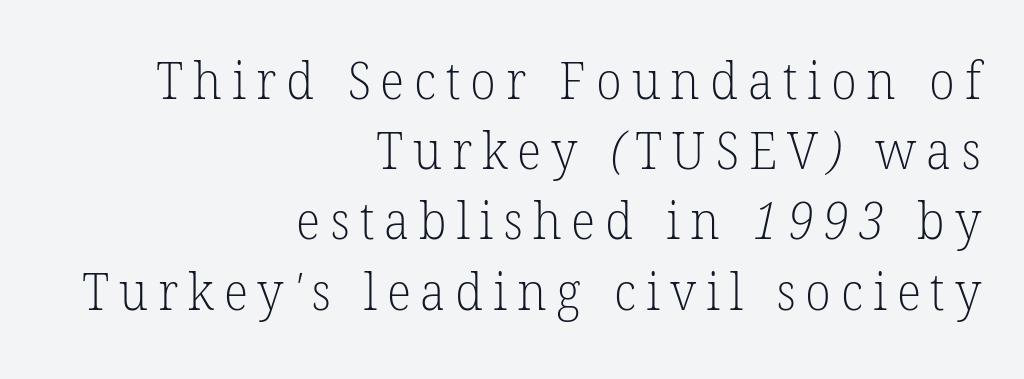
{"serif": "yes", "bold": "no", "weight": "light", "width": "normal", "stroke_contrast": "low", "x_height": "medium", "monospaced": "no", "underline": "no", "align": "right", "line_spacing": "normal", "line_spacing_ratio": 1.35, "glyph_px": 52}
